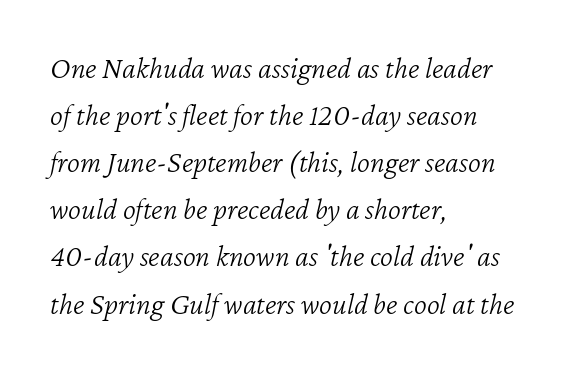
Q: Is the text bold? A: No.
Q: Is the text italic (slanted)? A: Yes, it leans right by about 12 degrees.
Q: Is the text underlined? A: No.
Q: How is the paragraph aligned? A: Left-aligned.
Q: Is the spacing between letters normal or unusually wide? A: Normal.
Q: Is the spacing between lines tight, normal or loose? A: Normal.
Q: Width (condensed, normal, or wide)? A: Normal.
Q: Stroke contrast? A: Low.
Q: x-height? A: Medium.
Q: Monospaced? A: No.
